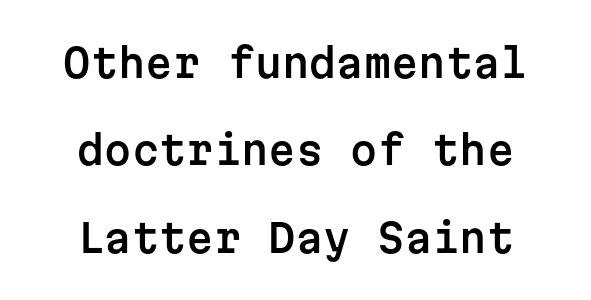
{"serif": "no", "italic": "no", "width": "normal", "stroke_contrast": "low", "x_height": "medium", "monospaced": "yes", "underline": "no", "line_spacing": "loose", "line_spacing_ratio": 2.24, "letter_spacing": "normal", "letter_spacing_em": 0.0, "glyph_px": 39}
